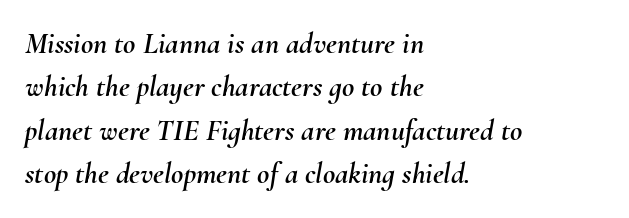
The image shows 30 px text type, italic (leaning right); set left-aligned, normal line spacing (1.45x), normal letter spacing, not underlined; medium stroke contrast and a small x-height.
